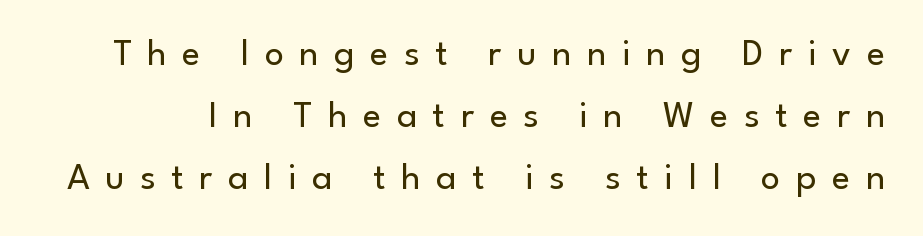
Q: Is the text bold? A: No.
Q: Is the text italic (slanted)? A: No, it is upright.
Q: Is the typeface a serif or a sans-serif typeface? A: Sans-serif.
Q: Is the text underlined? A: No.
Q: Is the spacing between letters normal or unusually wide? A: Unusually wide.
Q: Is the spacing between lines tight, normal or loose? A: Normal.
Q: Width (condensed, normal, or wide)? A: Normal.
Q: Stroke contrast? A: Low.
Q: x-height? A: Small.
Q: Monospaced? A: No.
